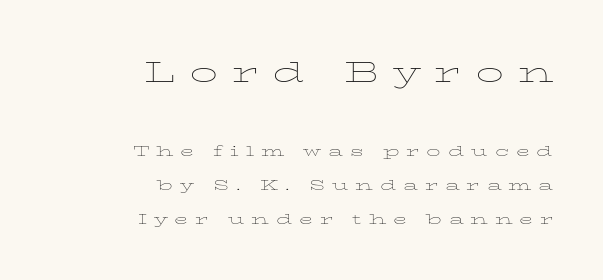
The image shows 28 px thin, wide serif type, upright; set right-aligned, loose line spacing (2.42x), unusually wide letter spacing (+0.48 em), not underlined; the first (top) block is 2.0x larger; low stroke contrast and a medium x-height.
